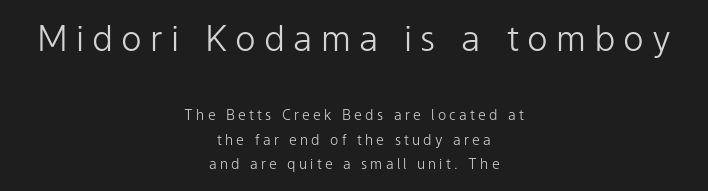
{"serif": "no", "italic": "no", "bold": "no", "weight": "light", "width": "normal", "stroke_contrast": "low", "x_height": "medium", "monospaced": "no", "underline": "no", "align": "center", "line_spacing_ratio": 1.75, "letter_spacing": "wide", "letter_spacing_em": 0.23, "larger_block": "first", "size_ratio": 2.5, "glyph_px": 35}
